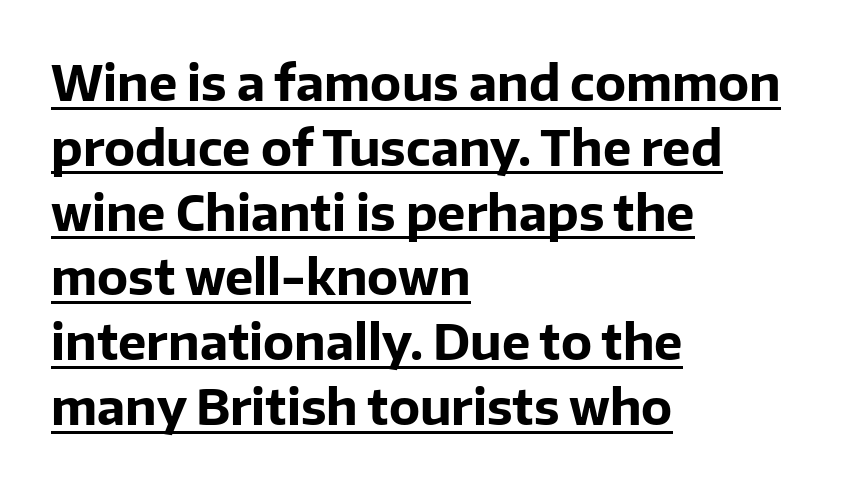
{"serif": "no", "italic": "no", "bold": "yes", "weight": "bold", "width": "normal", "stroke_contrast": "low", "x_height": "medium", "monospaced": "no", "underline": "yes", "align": "left", "line_spacing": "normal", "line_spacing_ratio": 1.35, "letter_spacing": "normal", "letter_spacing_em": 0.0, "glyph_px": 48}
